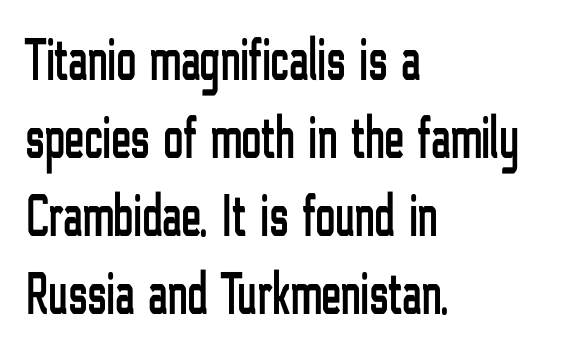
{"serif": "no", "italic": "no", "width": "condensed", "stroke_contrast": "low", "x_height": "medium", "monospaced": "no", "underline": "no", "align": "left", "line_spacing": "normal", "line_spacing_ratio": 1.3, "letter_spacing": "normal", "letter_spacing_em": 0.0, "glyph_px": 60}
